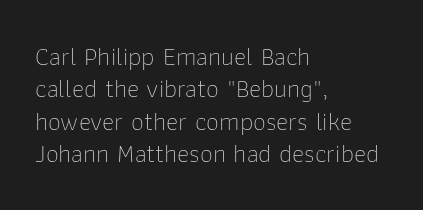
{"italic": "no", "bold": "no", "underline": "no", "align": "left", "line_spacing": "normal", "line_spacing_ratio": 1.25, "letter_spacing": "normal", "letter_spacing_em": 0.0, "glyph_px": 26}
